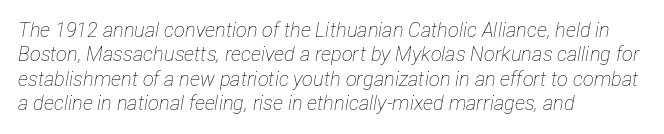
Stroke thickness stays within the range of a standard reading face or lighter. There's an unmistakable incline to the writing here. Spacing between characters is what you'd get straight out of the box. The rag falls on the right side of this text block. Descender tails drop into unmarked territory.
